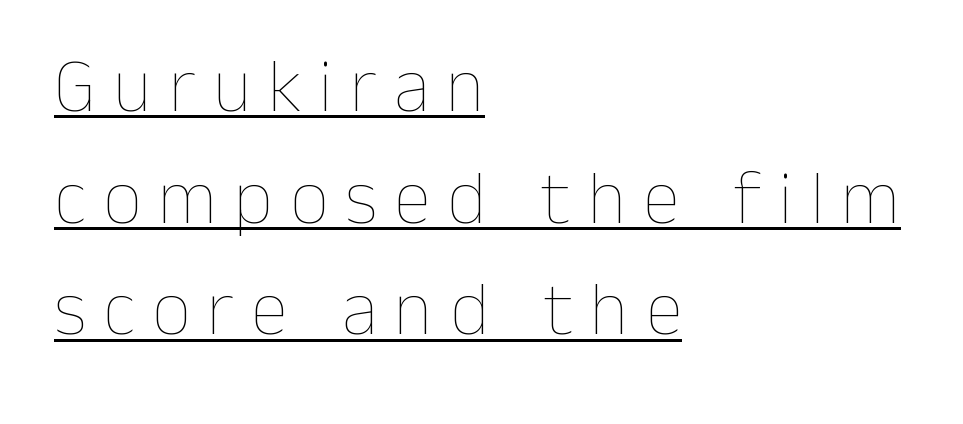
The image shows 76 px thin type, upright; set left-aligned, normal line spacing (1.47x), unusually wide letter spacing (+0.22 em), underlined; low stroke contrast and a medium x-height.
